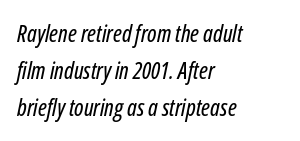
The image shows 23 px text type, italic (leaning right); set left-aligned, normal line spacing (1.61x), normal letter spacing, not underlined.
